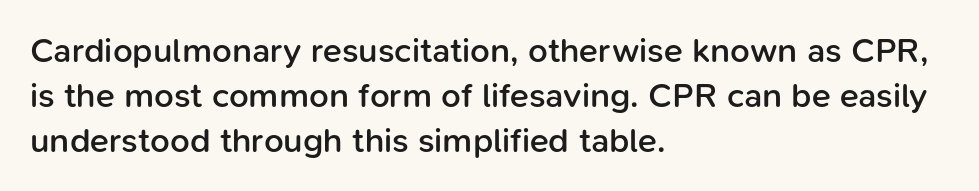
The image shows 35 px semibold sans-serif type, upright; set left-aligned, normal line spacing (1.28x), normal letter spacing, not underlined; low stroke contrast and a medium x-height.
